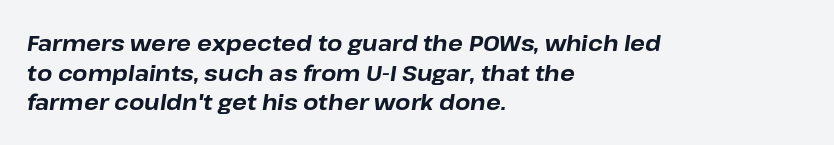
The image shows 22 px bold type, italic (leaning right); set left-aligned, normal line spacing (1.35x), normal letter spacing, not underlined.
